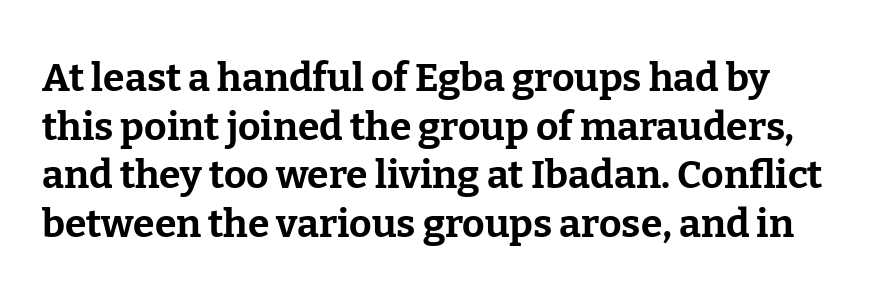
{"serif": "yes", "italic": "no", "bold": "yes", "weight": "bold", "width": "normal", "stroke_contrast": "low", "x_height": "medium", "monospaced": "no", "underline": "no", "line_spacing": "normal", "line_spacing_ratio": 1.25, "letter_spacing": "normal", "letter_spacing_em": 0.0, "glyph_px": 39}
